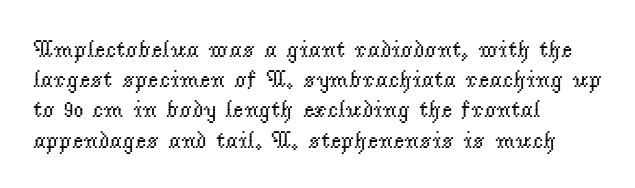
The image shows 24 px text type, upright; set left-aligned, normal line spacing (1.26x), normal letter spacing, not underlined.
